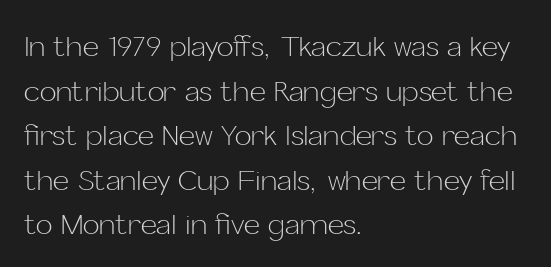
One glance says typical: line gaps are just what's usual. Layout note: lines flush left. I'd call this a sans setting — the letters go barefoot. Check the space under the baseline: it is left empty.
